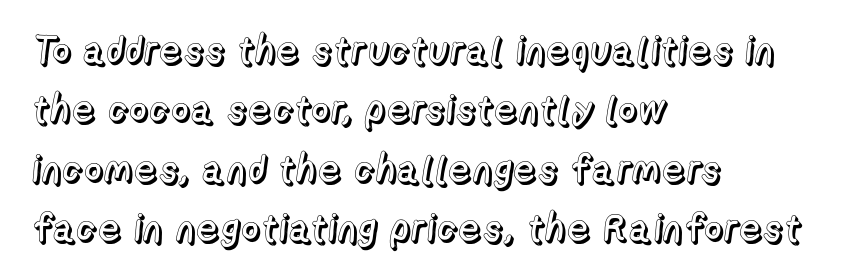
{"width": "normal", "x_height": "medium", "monospaced": "no", "underline": "no", "align": "left", "line_spacing": "normal", "line_spacing_ratio": 1.56, "letter_spacing": "normal", "letter_spacing_em": 0.0, "glyph_px": 38}
